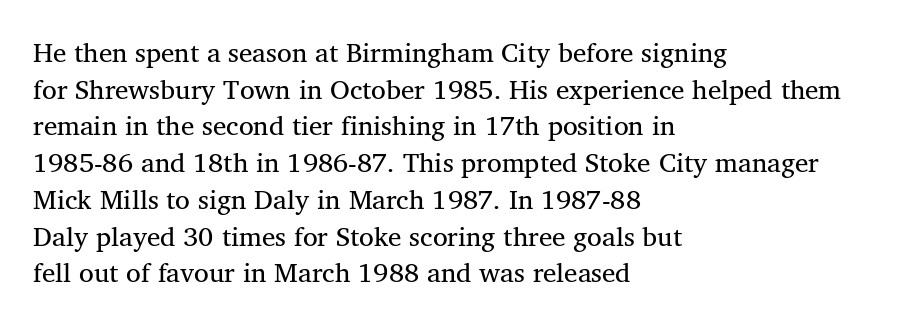
The image shows 27 px text type; set left-aligned, normal line spacing (1.36x), normal letter spacing, not underlined.
